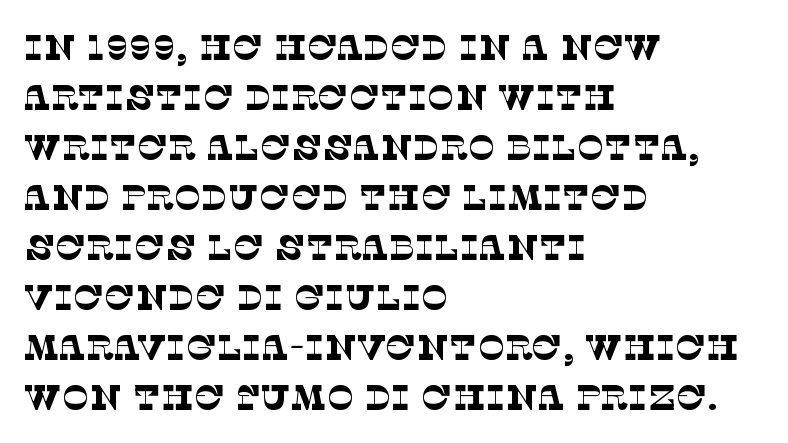
{"serif": "yes", "bold": "no", "weight": "thin", "width": "normal", "stroke_contrast": "low", "x_height": "large", "monospaced": "no", "underline": "no", "align": "left", "line_spacing": "normal", "line_spacing_ratio": 1.39, "letter_spacing": "normal", "letter_spacing_em": 0.0, "glyph_px": 36}
